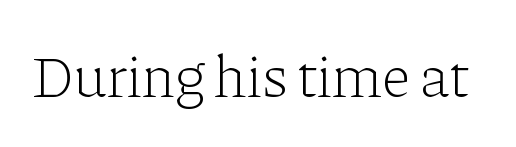
The image shows 59 px light serif type, upright; set normal letter spacing, not underlined; low stroke contrast and a medium x-height.
